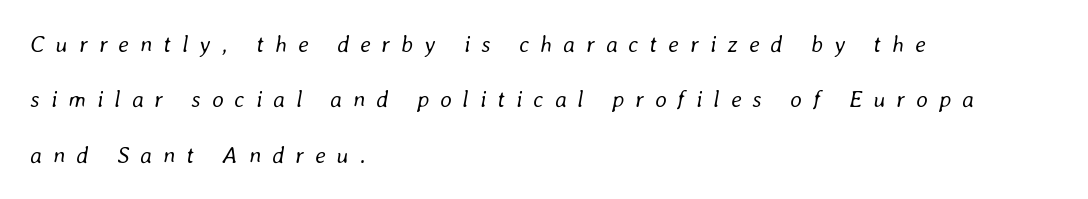
{"italic": "yes", "lean": "right", "slant_degrees": 8, "bold": "no", "underline": "no", "align": "left", "line_spacing": "loose", "line_spacing_ratio": 2.41, "letter_spacing": "wide", "letter_spacing_em": 0.48, "glyph_px": 23}
